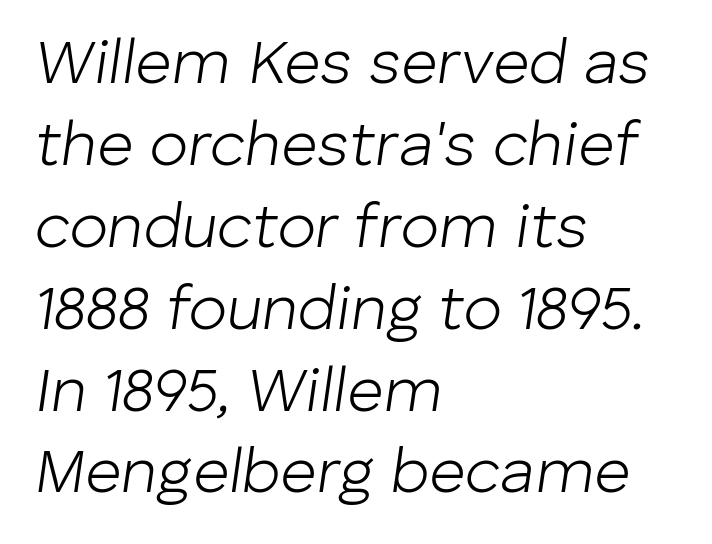
Q: Is the text bold? A: No.
Q: Is the text italic (slanted)? A: Yes, it leans right by about 8 degrees.
Q: Is the text underlined? A: No.
Q: How is the paragraph aligned? A: Left-aligned.
Q: Is the spacing between letters normal or unusually wide? A: Normal.
Q: Is the spacing between lines tight, normal or loose? A: Normal.
Q: Width (condensed, normal, or wide)? A: Normal.
Q: Stroke contrast? A: Low.
Q: x-height? A: Medium.
Q: Monospaced? A: No.
